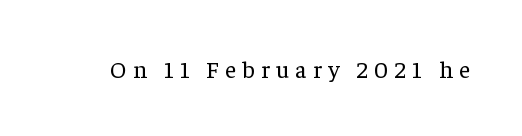
{"italic": "no", "bold": "no", "underline": "no", "letter_spacing": "wide", "letter_spacing_em": 0.26, "glyph_px": 24}
